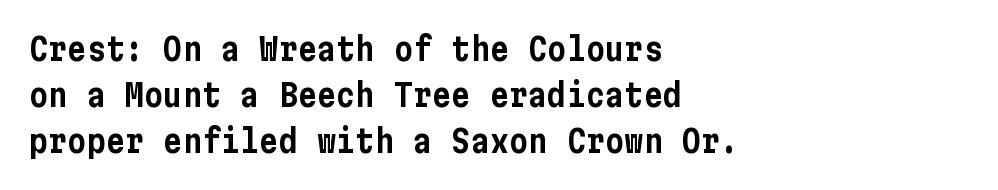
Q: Is the text italic (slanted)? A: No, it is upright.
Q: Is the typeface a serif or a sans-serif typeface? A: Sans-serif.
Q: Is the text underlined? A: No.
Q: How is the paragraph aligned? A: Left-aligned.
Q: Is the spacing between letters normal or unusually wide? A: Normal.
Q: Is the spacing between lines tight, normal or loose? A: Normal.
Q: Width (condensed, normal, or wide)? A: Condensed.
Q: Stroke contrast? A: Low.
Q: x-height? A: Medium.
